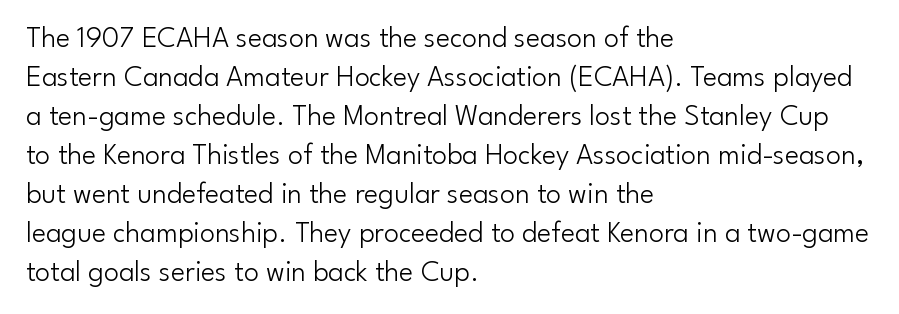
The image shows 30 px light sans-serif type, upright; set left-aligned, normal line spacing (1.3x), normal letter spacing, not underlined; low stroke contrast and a small x-height.
